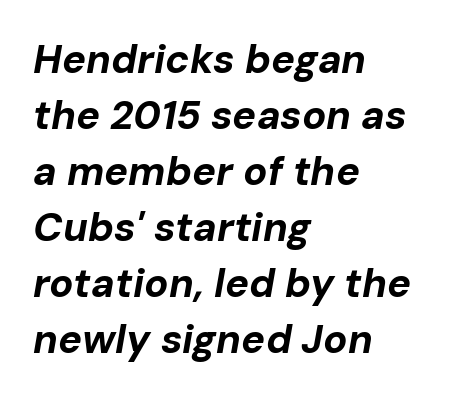
Summary of vertical rhythm: regular, with standard interline spacing. Compared with ordinary roman type, these characters are visibly tilted. Tracking value appears to be zero — textbook default spacing. Heft: maximum for text — a bold. In CSS terms this would be text-align: left. Character widths vary here, with narrow letters taking less room than wide ones.
